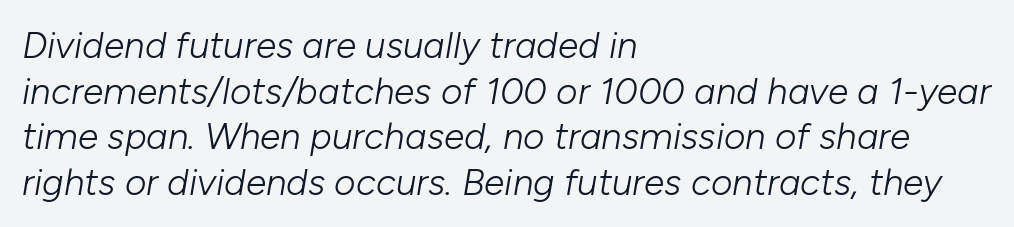
Q: Is the text bold? A: No.
Q: Is the text italic (slanted)? A: Yes, it leans right by about 10 degrees.
Q: Is the text underlined? A: No.
Q: How is the paragraph aligned? A: Left-aligned.
Q: Is the spacing between letters normal or unusually wide? A: Normal.
Q: Width (condensed, normal, or wide)? A: Normal.
Q: Stroke contrast? A: Low.
Q: x-height? A: Medium.
Q: Monospaced? A: No.
